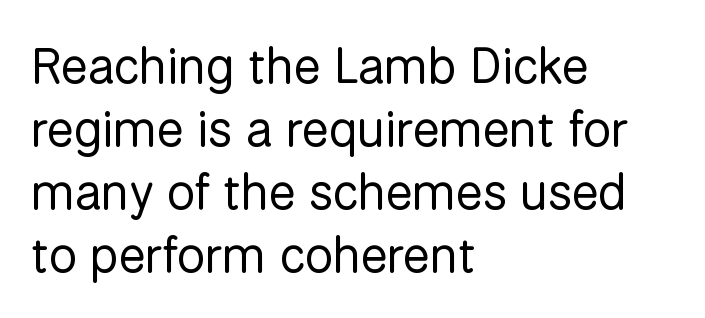
Summary of weight: not heavy and not bold. The letters carry no serifs — their stems end cleanly without finishing strokes. The rendering uses a moderate line-height, typical for paragraphs. Reading down the block, your eye returns to a fixed left position each line. The zone under the glyphs is completely vacant.
